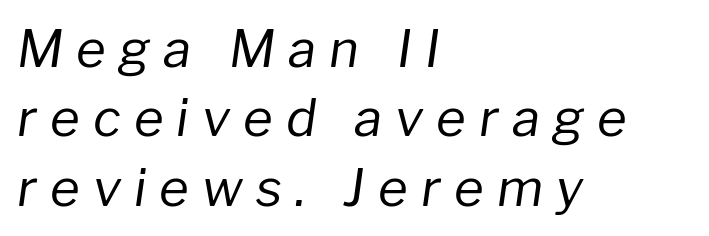
The image shows 51 px regular-weight type, italic (leaning right); set left-aligned, normal line spacing (1.36x), unusually wide letter spacing (+0.26 em), not underlined; low stroke contrast and a medium x-height.
